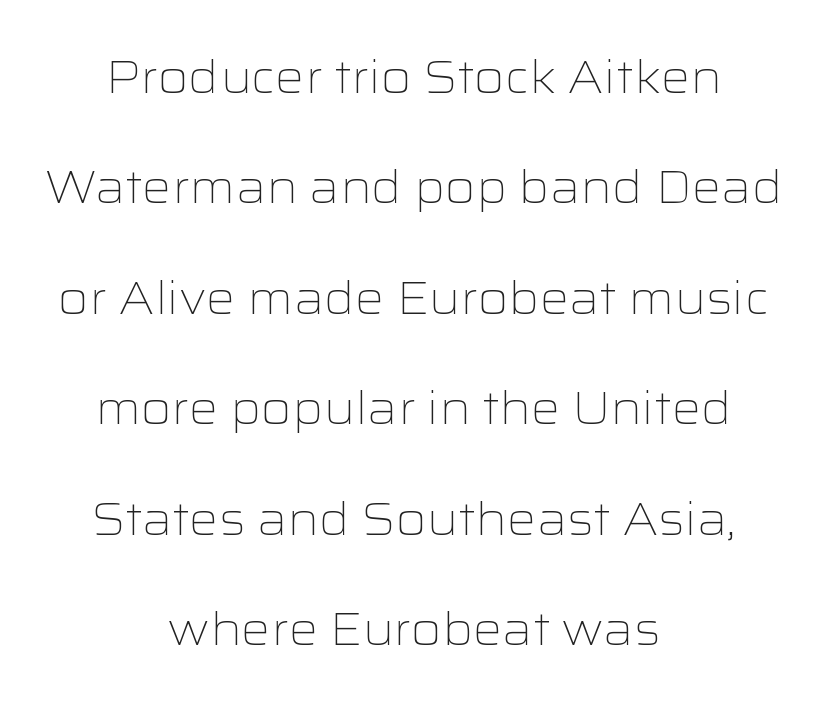
The image shows 46 px light, wide sans-serif type, upright; set centered, loose line spacing (2.4x), normal letter spacing, not underlined; low stroke contrast and a medium x-height.
